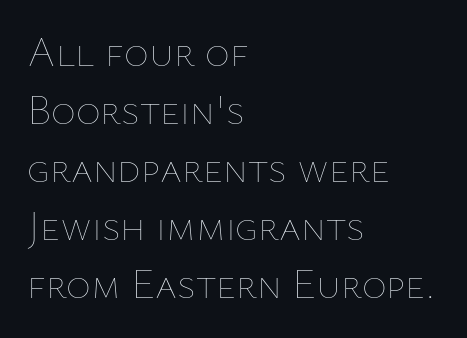
Q: Is the text bold? A: No.
Q: Is the text italic (slanted)? A: No, it is upright.
Q: Is the text underlined? A: No.
Q: How is the paragraph aligned? A: Left-aligned.
Q: Is the spacing between letters normal or unusually wide? A: Normal.
Q: Is the spacing between lines tight, normal or loose? A: Normal.
Q: Width (condensed, normal, or wide)? A: Normal.
Q: Stroke contrast? A: Low.
Q: x-height? A: Medium.
Q: Monospaced? A: No.
